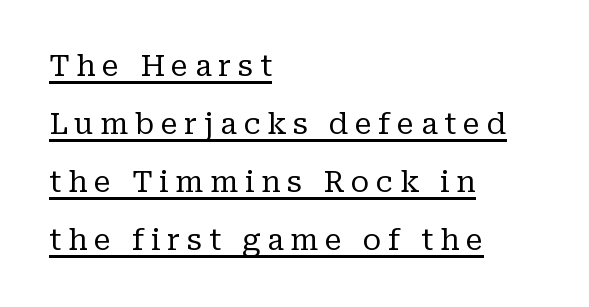
The image shows 29 px regular-weight serif type, upright; set left-aligned, loose line spacing (2.0x), unusually wide letter spacing (+0.23 em), underlined; low stroke contrast and a medium x-height.
